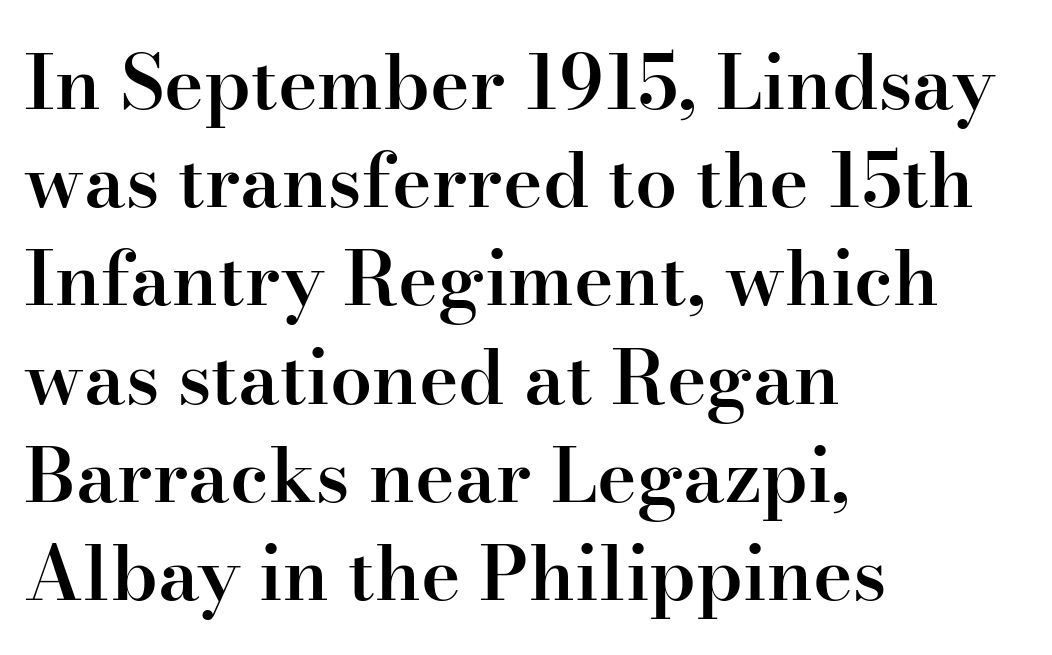
{"serif": "yes", "italic": "no", "bold": "semi", "weight": "semibold", "width": "normal", "stroke_contrast": "high", "x_height": "small", "monospaced": "no", "underline": "no", "align": "left", "line_spacing": "normal", "line_spacing_ratio": 1.31, "letter_spacing": "normal", "letter_spacing_em": 0.0, "glyph_px": 75}
